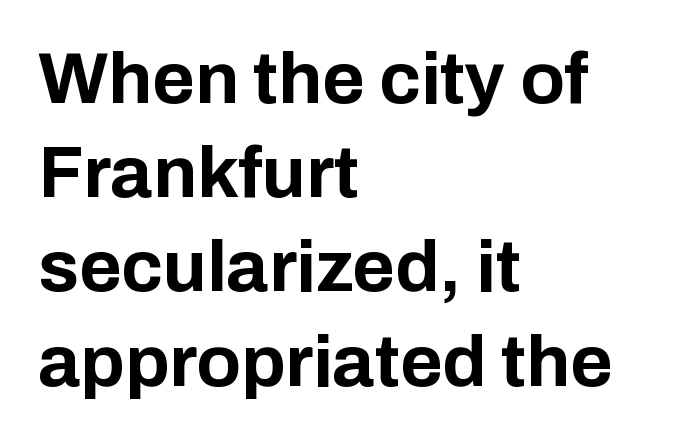
The image shows 73 px bold sans-serif type, upright; set left-aligned, normal line spacing (1.29x), normal letter spacing, not underlined; low stroke contrast and a medium x-height.
